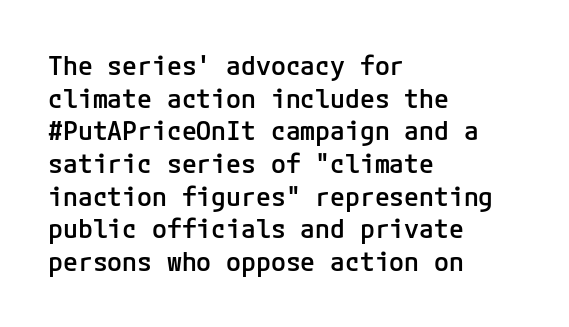
{"italic": "no", "bold": "semi", "underline": "no", "align": "left", "line_spacing_ratio": 1.21, "letter_spacing": "normal", "letter_spacing_em": 0.0, "glyph_px": 27}
